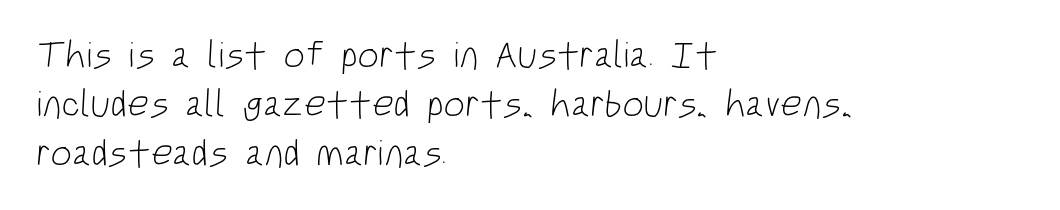
{"serif": "no", "bold": "no", "weight": "light", "width": "condensed", "stroke_contrast": "low", "x_height": "large", "monospaced": "no", "underline": "no", "align": "left", "line_spacing": "normal", "line_spacing_ratio": 1.29, "letter_spacing": "normal", "letter_spacing_em": 0.0, "glyph_px": 38}
